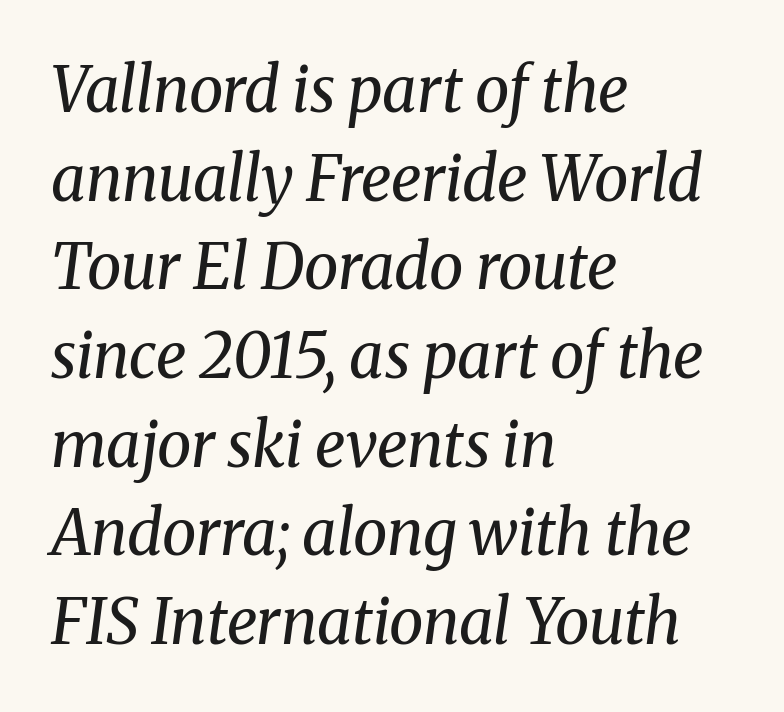
Does the copy run flush right? No — it runs flush left. The block of text has a typical density, with ordinary space between rows. The face used here is proportionally spaced, like ordinary book or web type. The space beneath each line is pristine and unruled. Rendered with sloped, italic letterforms.
